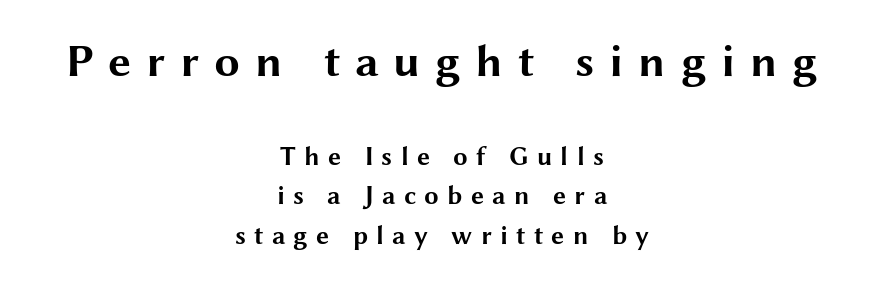
{"serif": "no", "italic": "no", "bold": "yes", "weight": "bold", "width": "wide", "stroke_contrast": "medium", "x_height": "medium", "monospaced": "no", "underline": "no", "align": "center", "line_spacing": "normal", "line_spacing_ratio": 1.52, "letter_spacing": "wide", "letter_spacing_em": 0.32, "larger_block": "first", "size_ratio": 1.77, "glyph_px": 46}
